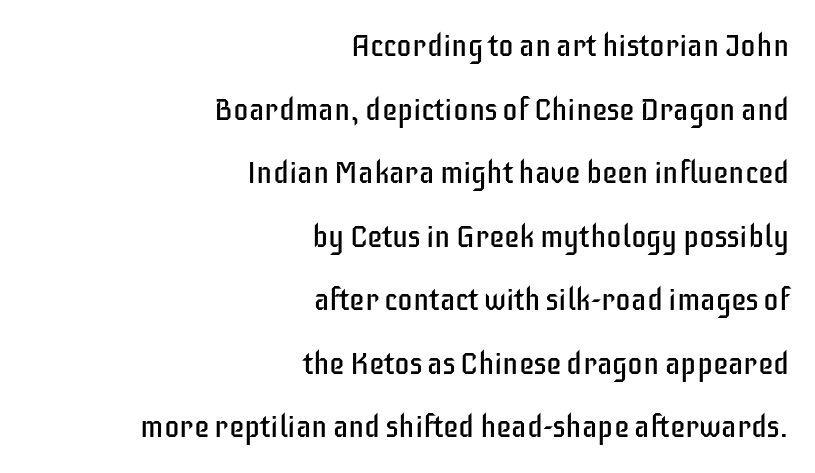
{"serif": "no", "italic": "no", "bold": "no", "weight": "regular", "width": "condensed", "stroke_contrast": "low", "x_height": "large", "monospaced": "no", "underline": "no", "align": "right", "line_spacing": "loose", "line_spacing_ratio": 2.05, "letter_spacing": "normal", "letter_spacing_em": 0.0, "glyph_px": 31}
